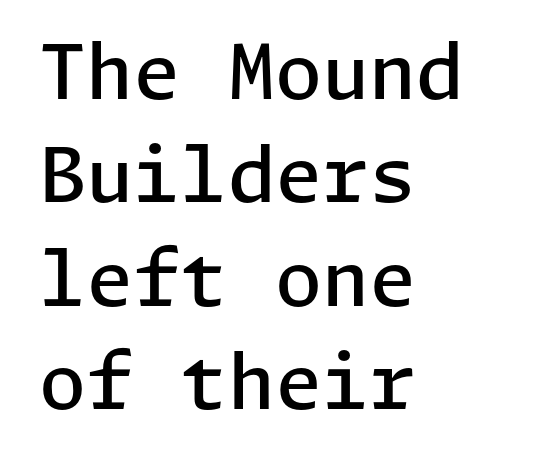
Caption: standard tracking, unaltered. If you measured baseline to baseline, you'd find a middling distance. The font is running at a semibold setting, under full bold. If you drew a ruler down the left edge, every line would touch it.
